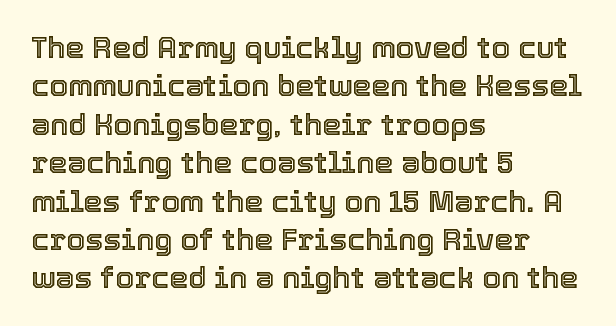
The image shows 30 px text type, upright; set left-aligned, normal line spacing (1.28x), normal letter spacing, not underlined; a medium x-height.
